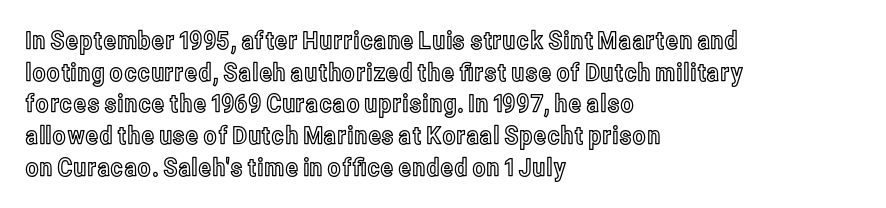
The image shows 25 px text type, upright; set left-aligned, normal line spacing (1.27x), normal letter spacing, not underlined.
